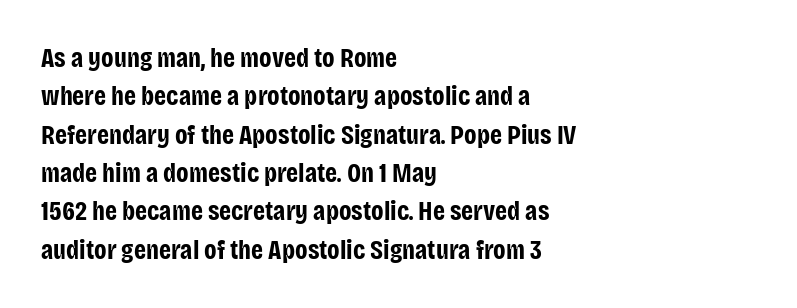
Q: Is the text bold? A: Yes.
Q: Is the text italic (slanted)? A: No, it is upright.
Q: Is the text underlined? A: No.
Q: How is the paragraph aligned? A: Left-aligned.
Q: Is the spacing between letters normal or unusually wide? A: Normal.
Q: Is the spacing between lines tight, normal or loose? A: Normal.
